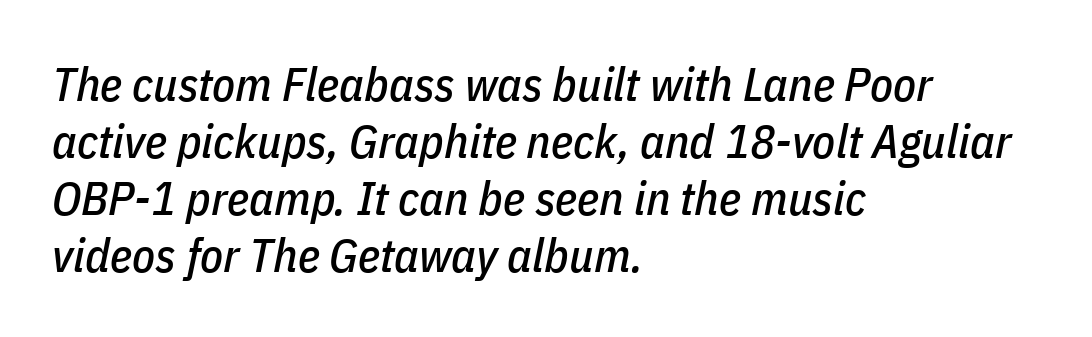
The image shows 47 px condensed type, italic (leaning right); set left-aligned, line spacing 1.21x, normal letter spacing, not underlined; low stroke contrast and a medium x-height.
